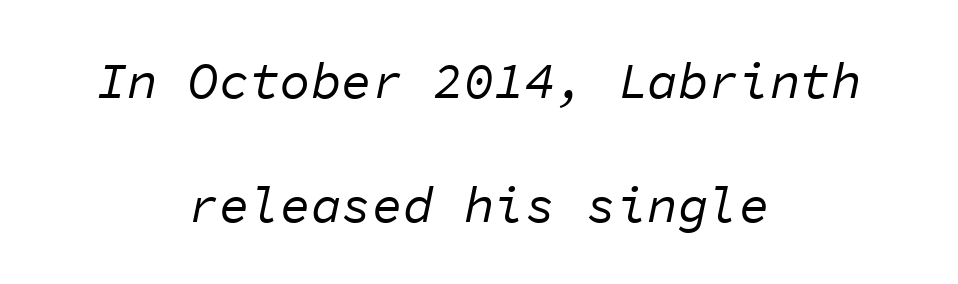
{"italic": "yes", "lean": "right", "slant_degrees": 11, "bold": "no", "weight": "regular", "width": "normal", "stroke_contrast": "low", "x_height": "medium", "monospaced": "yes", "underline": "no", "align": "center", "line_spacing": "loose", "line_spacing_ratio": 2.44, "letter_spacing": "normal", "letter_spacing_em": 0.0, "glyph_px": 51}
